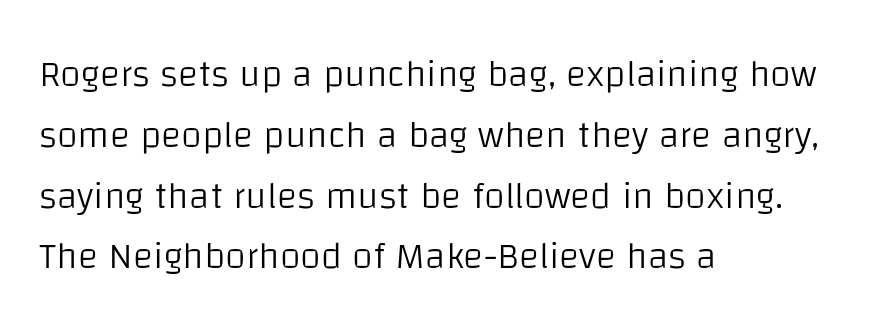
{"serif": "no", "italic": "no", "bold": "no", "weight": "light", "width": "normal", "stroke_contrast": "low", "x_height": "large", "monospaced": "no", "underline": "no", "align": "left", "line_spacing": "normal", "line_spacing_ratio": 1.6, "letter_spacing": "normal", "letter_spacing_em": 0.0, "glyph_px": 38}
